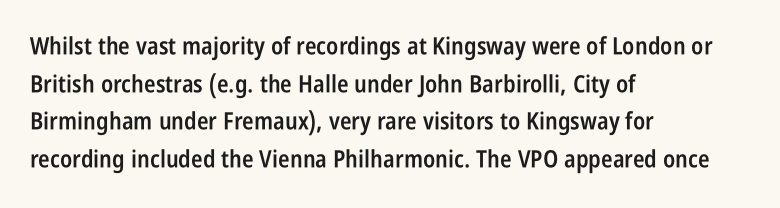
The image shows 24 px text type, upright; set left-aligned, normal line spacing (1.57x), normal letter spacing, not underlined.
